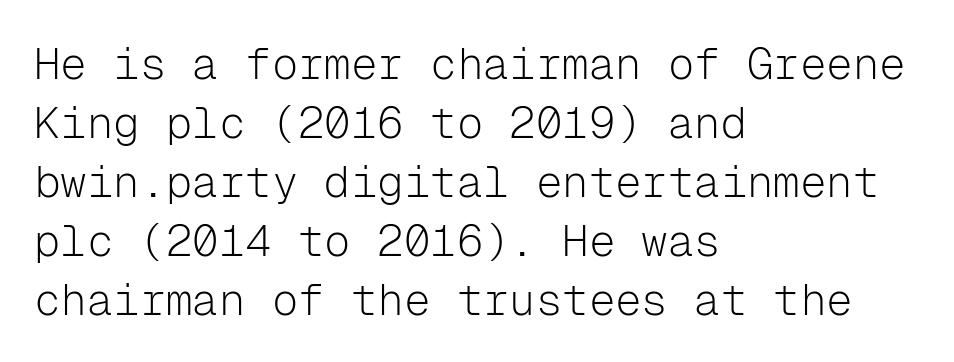
The image shows 44 px light sans-serif type, upright, monospaced; set left-aligned, normal line spacing (1.34x), normal letter spacing, not underlined; low stroke contrast and a medium x-height.
